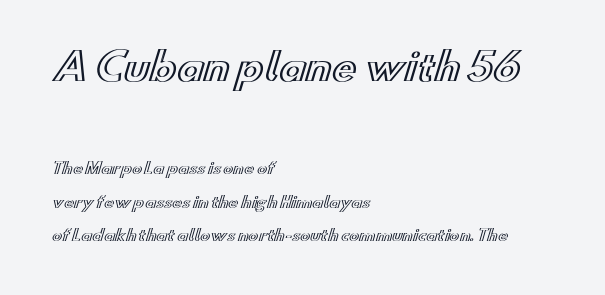
Q: Is the text italic (slanted)? A: Yes.
Q: Is the text underlined? A: No.
Q: How is the paragraph aligned? A: Left-aligned.
Q: Is the spacing between letters normal or unusually wide? A: Normal.
Q: Is the spacing between lines tight, normal or loose? A: Loose.
Q: Which block of text is set in a larger size, the first (top) or the second (bottom)? A: The first (top) one.
Q: Width (condensed, normal, or wide)? A: Wide.
Q: x-height? A: Small.
Q: Monospaced? A: No.
